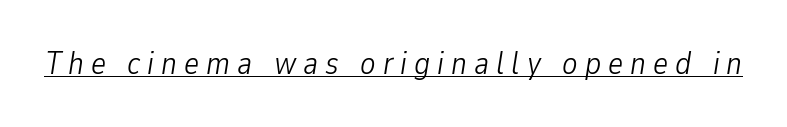
Q: Is the text bold? A: No.
Q: Is the text italic (slanted)? A: Yes, it leans right by about 9 degrees.
Q: Is the text underlined? A: Yes.
Q: Is the spacing between letters normal or unusually wide? A: Unusually wide.
Q: Width (condensed, normal, or wide)? A: Condensed.
Q: Stroke contrast? A: Low.
Q: x-height? A: Medium.
Q: Monospaced? A: No.
